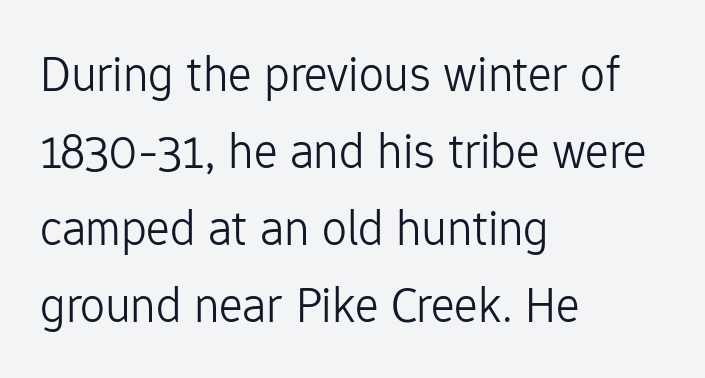
Q: Is the text bold? A: No.
Q: Is the text italic (slanted)? A: No, it is upright.
Q: Is the typeface a serif or a sans-serif typeface? A: Sans-serif.
Q: Is the text underlined? A: No.
Q: How is the paragraph aligned? A: Left-aligned.
Q: Is the spacing between letters normal or unusually wide? A: Normal.
Q: Is the spacing between lines tight, normal or loose? A: Normal.
Q: Width (condensed, normal, or wide)? A: Normal.
Q: Stroke contrast? A: Low.
Q: x-height? A: Medium.
Q: Monospaced? A: No.
